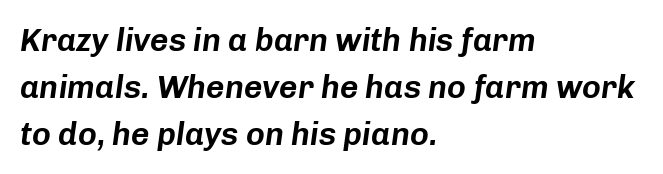
{"italic": "yes", "lean": "right", "slant_degrees": 8, "width": "normal", "stroke_contrast": "low", "x_height": "medium", "monospaced": "no", "underline": "no", "align": "left", "line_spacing": "normal", "line_spacing_ratio": 1.47, "letter_spacing": "normal", "letter_spacing_em": 0.0, "glyph_px": 32}
